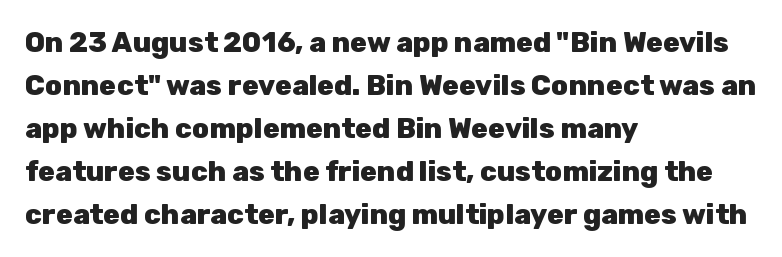
The ragged edge is on the right, which tells us the setting is flush left. Nobody touched the tracking dial on this one. Baseline-to-baseline distance is the conventional proportion of letter height. Serif or sans? Sans — the stroke terminals are bare.
